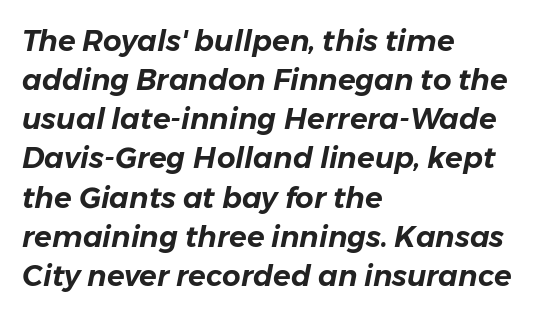
The image shows 29 px text type, italic (leaning right); set left-aligned, normal line spacing (1.35x), normal letter spacing, not underlined; low stroke contrast and a medium x-height.
